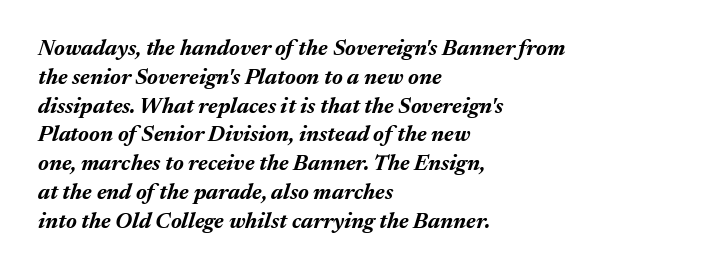
{"italic": "yes", "lean": "right", "slant_degrees": 17, "bold": "yes", "underline": "no", "align": "left", "line_spacing": "normal", "line_spacing_ratio": 1.31, "letter_spacing": "normal", "letter_spacing_em": 0.0, "glyph_px": 22}
